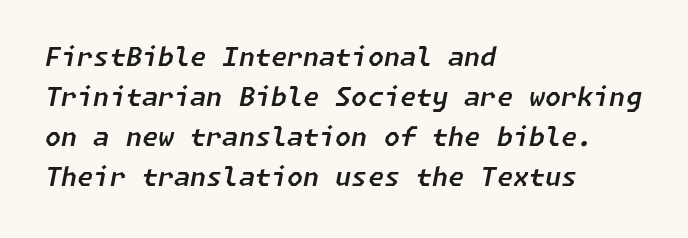
The image shows 26 px text type, italic (leaning right); set left-aligned, normal line spacing (1.54x), normal letter spacing, not underlined.
